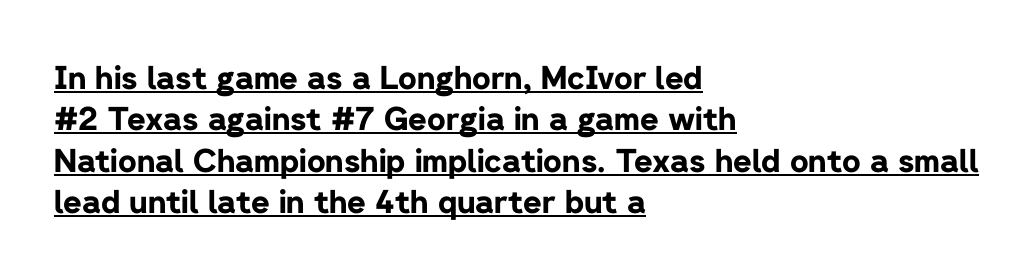
The image shows 32 px bold sans-serif type, upright; set left-aligned, normal line spacing (1.29x), normal letter spacing, underlined; low stroke contrast and a medium x-height.
